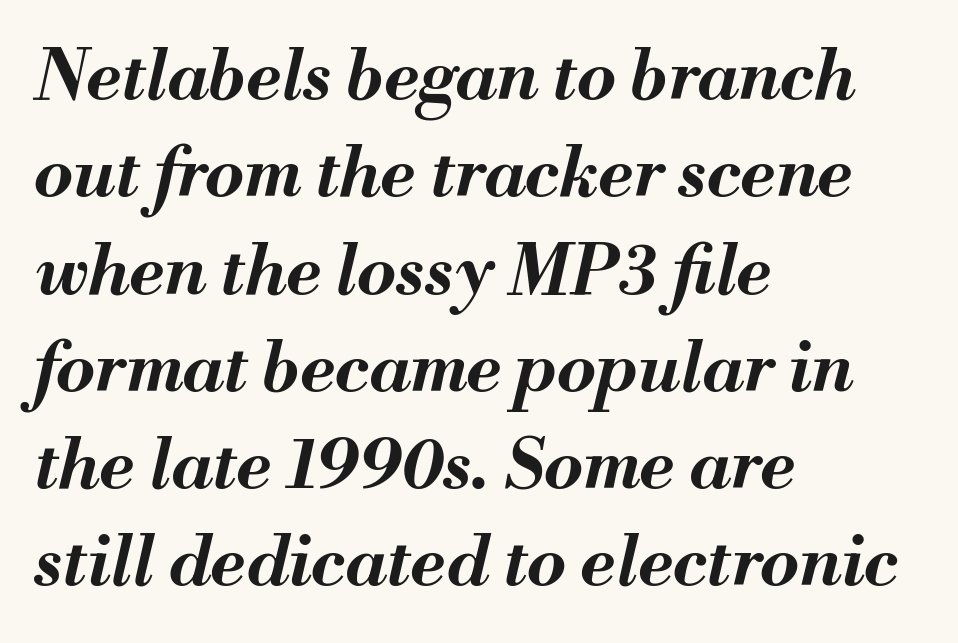
Tracking value appears to be zero — textbook default spacing. If you drew a ruler down the left edge, every line would touch it. Interline gaps are of average width in this sample. The face used here is proportionally spaced, like ordinary book or web type. Type without underlining.
